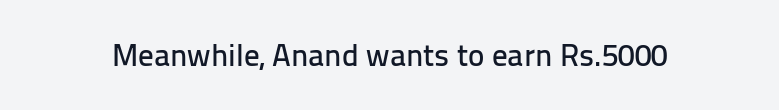
The image shows 31 px sans-serif type, upright; set normal letter spacing, not underlined; low stroke contrast and a medium x-height.
